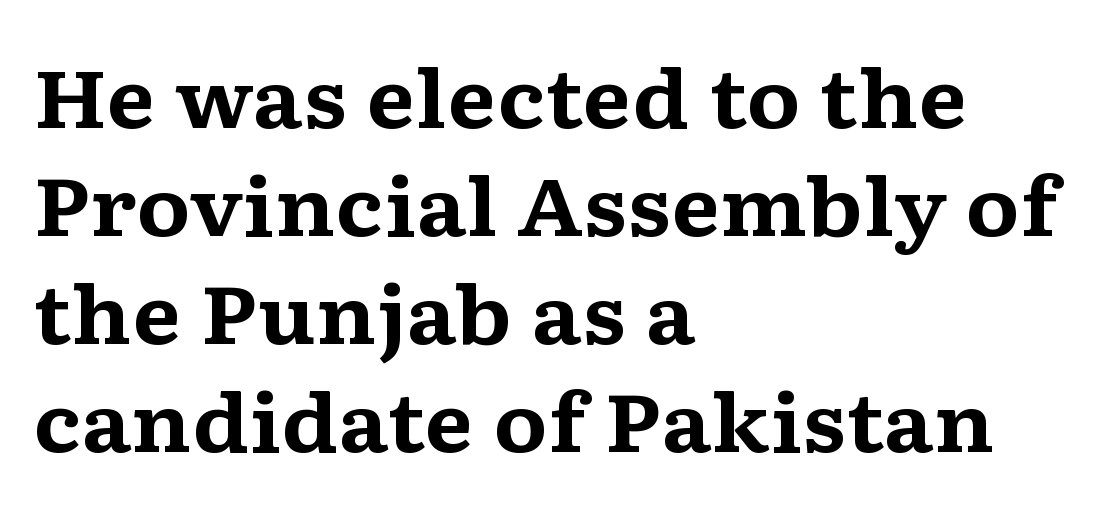
{"serif": "yes", "italic": "no", "bold": "yes", "weight": "bold", "width": "wide", "stroke_contrast": "medium", "x_height": "medium", "monospaced": "no", "underline": "no", "align": "left", "line_spacing": "normal", "line_spacing_ratio": 1.35, "letter_spacing": "normal", "letter_spacing_em": 0.0, "glyph_px": 80}
